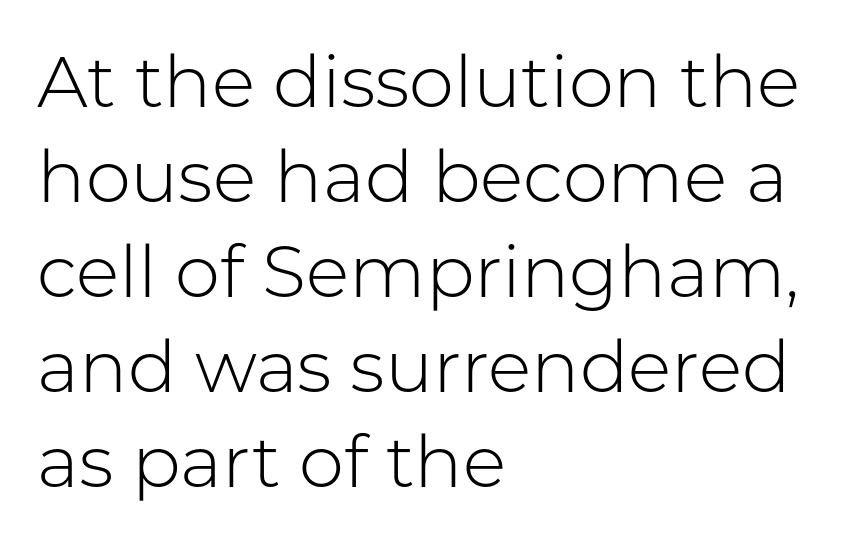
Q: Is the text bold? A: No.
Q: Is the text italic (slanted)? A: No, it is upright.
Q: Is the typeface a serif or a sans-serif typeface? A: Sans-serif.
Q: Is the text underlined? A: No.
Q: How is the paragraph aligned? A: Left-aligned.
Q: Is the spacing between letters normal or unusually wide? A: Normal.
Q: Is the spacing between lines tight, normal or loose? A: Normal.
Q: Width (condensed, normal, or wide)? A: Normal.
Q: Stroke contrast? A: Low.
Q: x-height? A: Medium.
Q: Monospaced? A: No.
